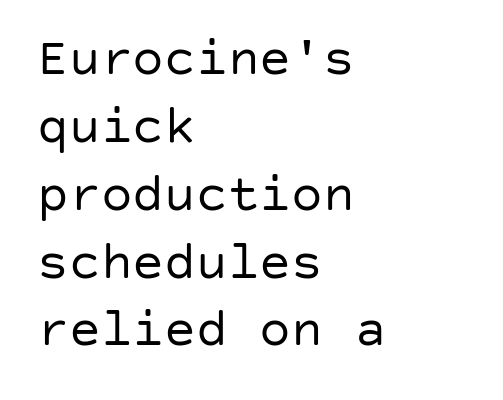
Q: Is the text bold? A: No.
Q: Is the text italic (slanted)? A: No, it is upright.
Q: Is the typeface a serif or a sans-serif typeface? A: Sans-serif.
Q: Is the text underlined? A: No.
Q: How is the paragraph aligned? A: Left-aligned.
Q: Is the spacing between letters normal or unusually wide? A: Normal.
Q: Is the spacing between lines tight, normal or loose? A: Normal.
Q: Width (condensed, normal, or wide)? A: Normal.
Q: Stroke contrast? A: Low.
Q: x-height? A: Large.
